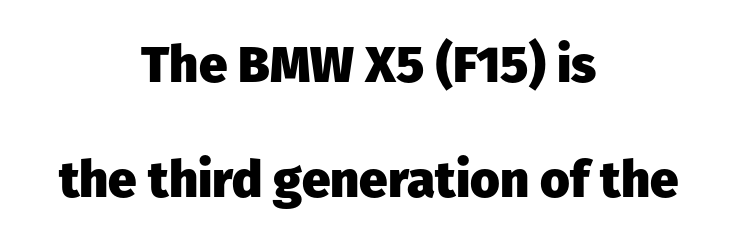
{"serif": "no", "italic": "no", "bold": "yes", "weight": "heavy", "width": "normal", "stroke_contrast": "low", "x_height": "medium", "monospaced": "no", "underline": "no", "align": "center", "line_spacing": "loose", "line_spacing_ratio": 2.25, "letter_spacing": "normal", "letter_spacing_em": 0.0, "glyph_px": 51}
